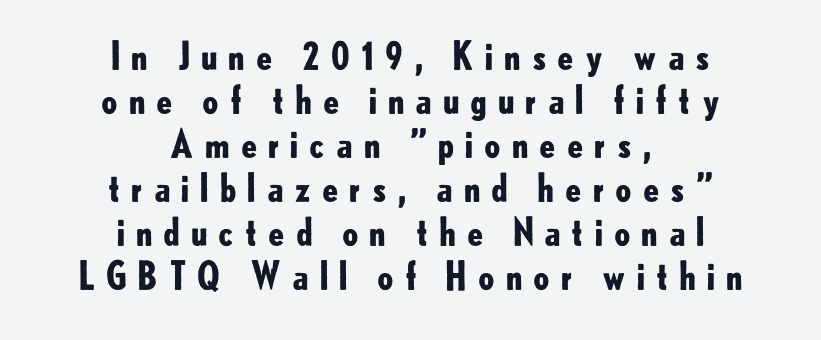
Q: Is the text bold? A: Yes.
Q: Is the text italic (slanted)? A: No, it is upright.
Q: Is the typeface a serif or a sans-serif typeface? A: Sans-serif.
Q: Is the text underlined? A: No.
Q: How is the paragraph aligned? A: Centered.
Q: Is the spacing between letters normal or unusually wide? A: Unusually wide.
Q: Width (condensed, normal, or wide)? A: Normal.
Q: Stroke contrast? A: Low.
Q: x-height? A: Small.
Q: Monospaced? A: No.
